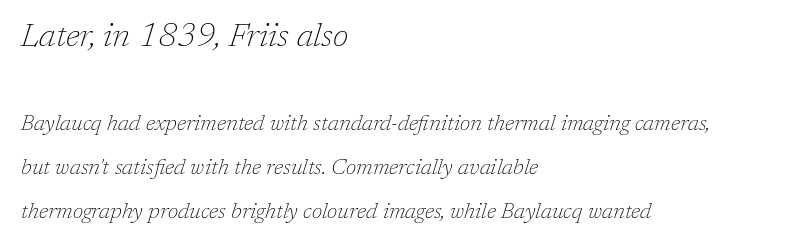
Q: Is the text bold? A: No.
Q: Is the text italic (slanted)? A: Yes, it leans right by about 17 degrees.
Q: Is the typeface a serif or a sans-serif typeface? A: Serif.
Q: Is the text underlined? A: No.
Q: How is the paragraph aligned? A: Left-aligned.
Q: Is the spacing between letters normal or unusually wide? A: Normal.
Q: Is the spacing between lines tight, normal or loose? A: Loose.
Q: Which block of text is set in a larger size, the first (top) or the second (bottom)? A: The first (top) one.
Q: Width (condensed, normal, or wide)? A: Normal.
Q: Stroke contrast? A: Low.
Q: x-height? A: Medium.
Q: Monospaced? A: No.
